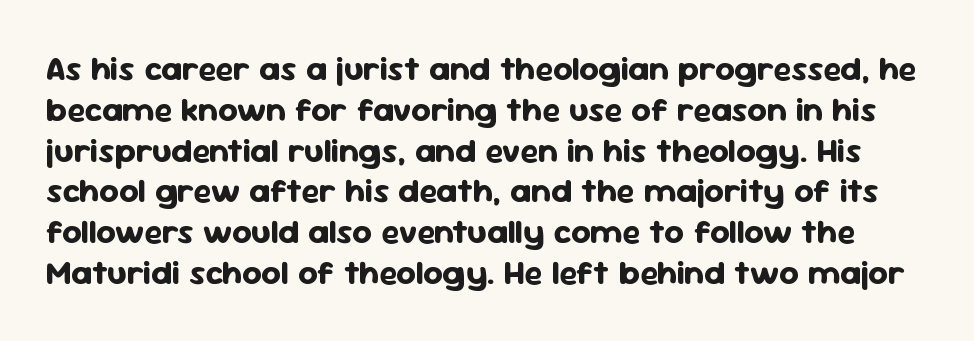
Q: Is the text bold? A: Yes.
Q: Is the text italic (slanted)? A: No, it is upright.
Q: Is the typeface a serif or a sans-serif typeface? A: Sans-serif.
Q: Is the text underlined? A: No.
Q: Is the spacing between letters normal or unusually wide? A: Normal.
Q: Width (condensed, normal, or wide)? A: Normal.
Q: Stroke contrast? A: Low.
Q: x-height? A: Medium.
Q: Monospaced? A: No.
